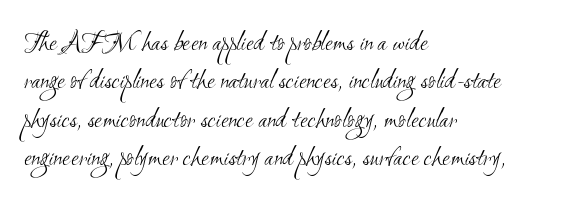
The image shows 28 px light, condensed sans-serif type; set left-aligned, normal line spacing (1.37x), normal letter spacing, not underlined; medium stroke contrast and a small x-height.
